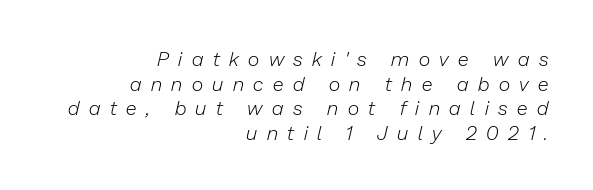
Q: Is the text bold? A: No.
Q: Is the text italic (slanted)? A: Yes, it leans right by about 13 degrees.
Q: Is the text underlined? A: No.
Q: How is the paragraph aligned? A: Right-aligned.
Q: Is the spacing between letters normal or unusually wide? A: Unusually wide.
